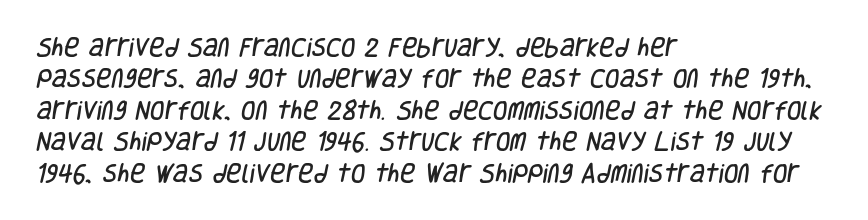
Underlining? Definitely not there. Nobody touched the tracking dial on this one. Where is the straight margin? On the left. Leading: standard.
